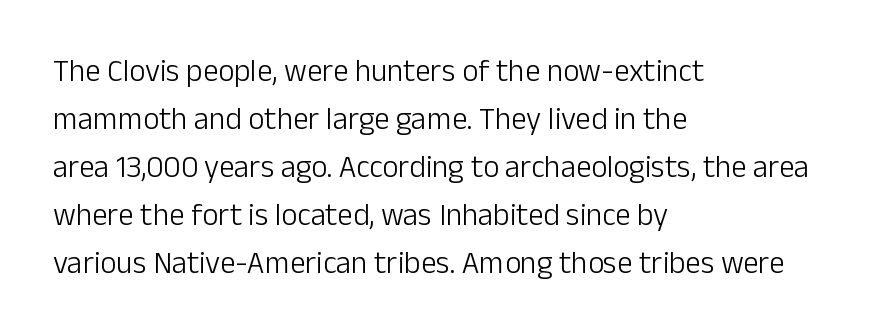
The image shows 31 px light sans-serif type, upright; set left-aligned, normal line spacing (1.55x), normal letter spacing, not underlined; low stroke contrast and a medium x-height.
